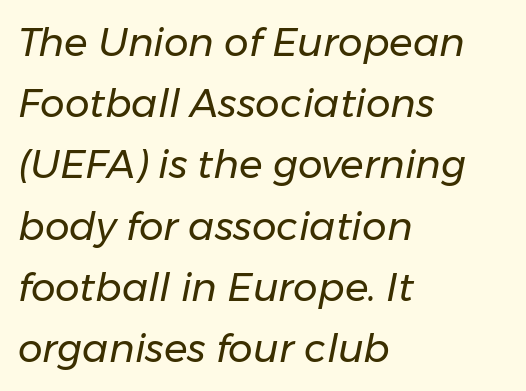
The image shows 39 px regular-weight type, italic (leaning right); set left-aligned, normal line spacing (1.57x), normal letter spacing, not underlined; low stroke contrast and a medium x-height.
